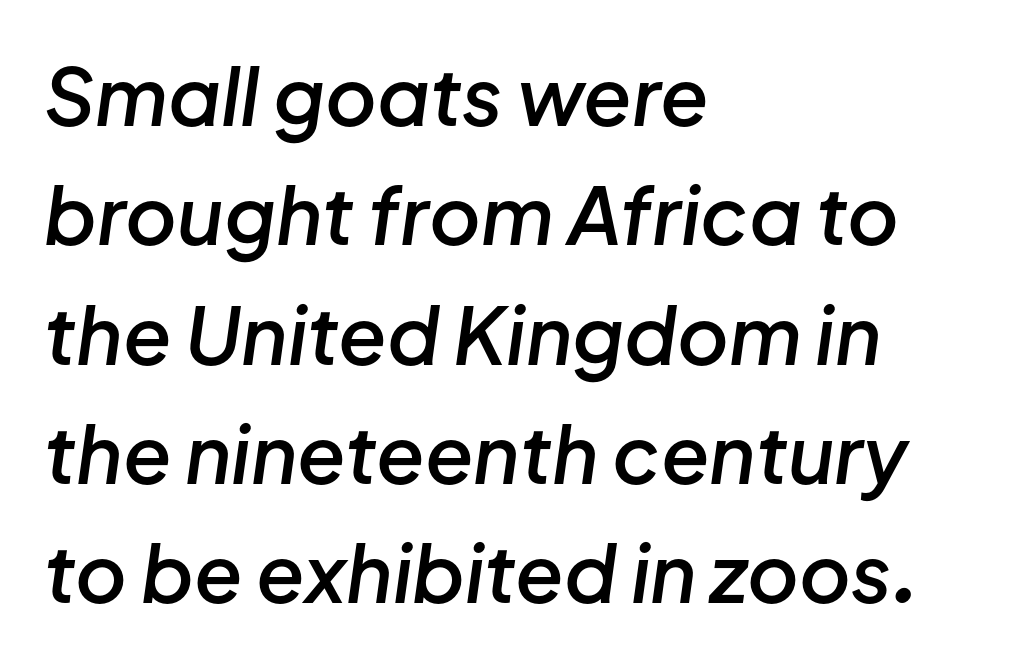
The image shows 79 px semibold type, italic (leaning right); set left-aligned, normal line spacing (1.51x), normal letter spacing, not underlined; low stroke contrast and a medium x-height.
